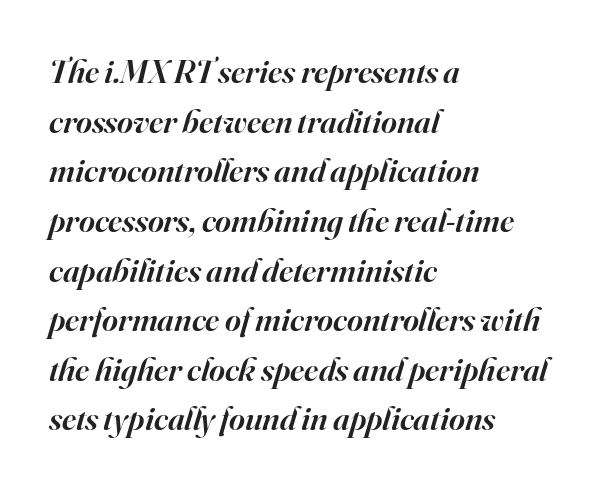
Q: Is the text bold? A: Semi-bold.
Q: Is the text italic (slanted)? A: Yes, it leans right by about 16 degrees.
Q: Is the typeface a serif or a sans-serif typeface? A: Serif.
Q: Is the text underlined? A: No.
Q: How is the paragraph aligned? A: Left-aligned.
Q: Is the spacing between letters normal or unusually wide? A: Normal.
Q: Is the spacing between lines tight, normal or loose? A: Normal.
Q: Width (condensed, normal, or wide)? A: Normal.
Q: Stroke contrast? A: High.
Q: x-height? A: Small.
Q: Monospaced? A: No.
